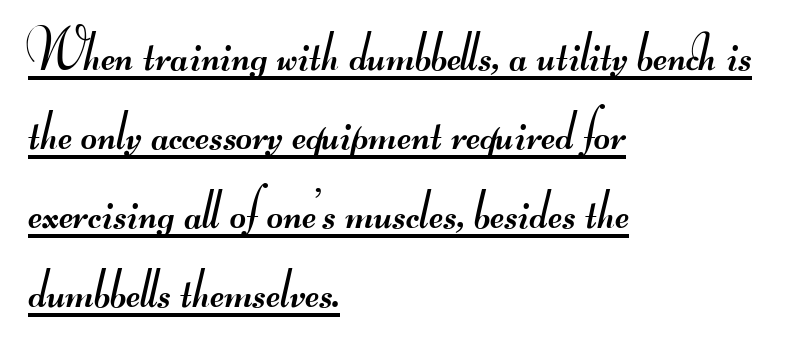
{"serif": "no", "bold": "no", "weight": "regular", "width": "wide", "stroke_contrast": "medium", "monospaced": "no", "underline": "yes", "align": "left", "line_spacing": "normal", "line_spacing_ratio": 1.41, "letter_spacing": "normal", "letter_spacing_em": 0.0, "glyph_px": 56}
